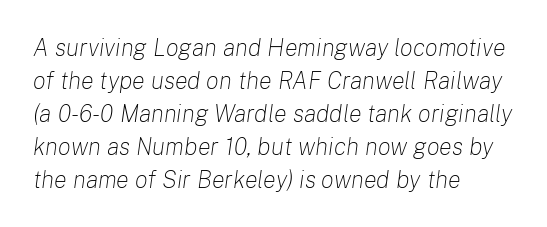
Caption: face not bold, strokes unweighted. The rendering applies a slant to the glyphs. Glance below the letters and you will spot only blank space. A classic flush-left, rag-right setting is used for this passage. Summary of vertical rhythm: regular, with standard interline spacing.
